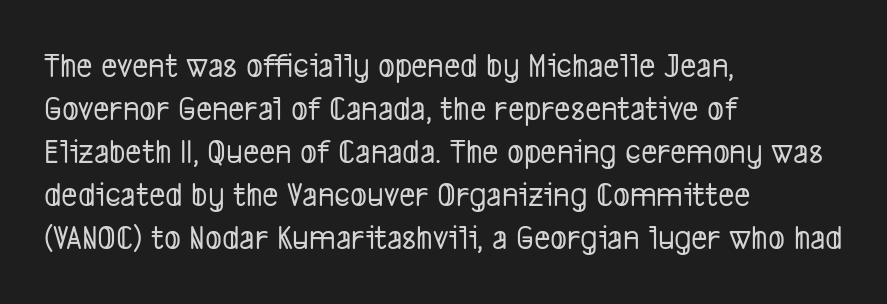
{"serif": "no", "width": "condensed", "stroke_contrast": "low", "x_height": "medium", "monospaced": "no", "underline": "no", "align": "left", "line_spacing_ratio": 1.23, "letter_spacing": "normal", "letter_spacing_em": 0.0, "glyph_px": 35}
